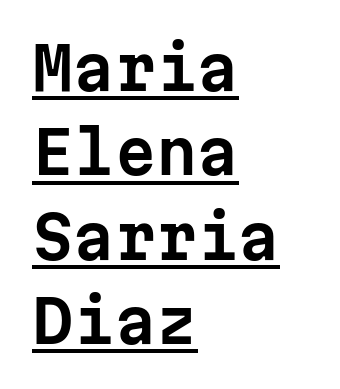
A typesetter would call this zero additional tracking. The type sits square on the baseline with zero lean. Monospaced: the letters line up in strict vertical columns. This sample keeps an unexceptional amount of space between lines. Check where the strokes stop: nothing finishes them off — pure sans. Is there an underline? Yes — a line sits under the letters.
